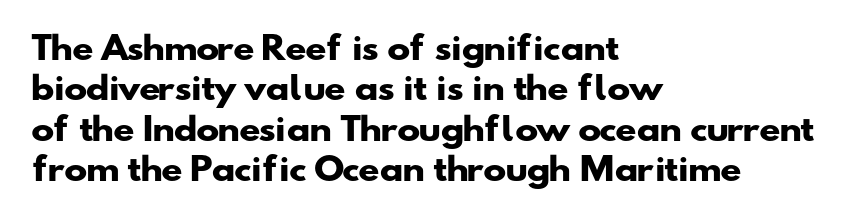
Weight: bold. Regular leading. The glyphs are unaccompanied by any horizontal stroke below them. The characters display no serif detailing; their extremities are plain. You could not count columns in this text — the font is proportionally spaced. Between one letter and the next there's only the usual sliver of space.
